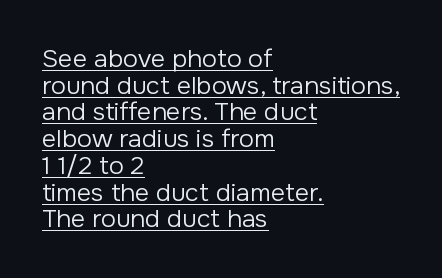
This sample trades vertical openness for compactness between lines. A quiet, ordinary-to-light weight characterises the typeface. Left-aligned paragraph, ragged on the right. What stands out about the letter spacing? Nothing — it is the standard amount. This is the regular roman posture of the typeface. Is there an underline? Yes — a line sits under the letters.
